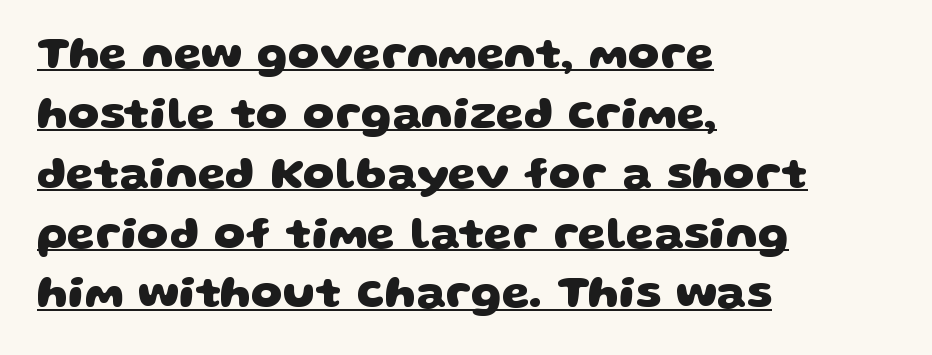
{"serif": "no", "bold": "yes", "weight": "heavy", "width": "wide", "stroke_contrast": "low", "x_height": "large", "monospaced": "no", "underline": "yes", "align": "left", "line_spacing": "normal", "line_spacing_ratio": 1.33, "letter_spacing": "normal", "letter_spacing_em": 0.0, "glyph_px": 45}
